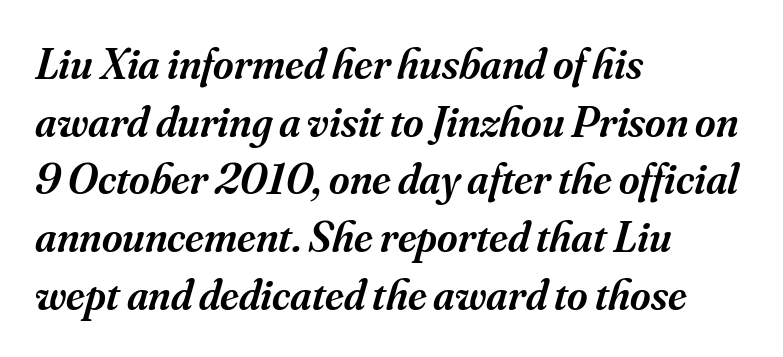
This is moderately heavy type, rendered in semibold. Spacing verdict: proportional, widths tailored to each character. Glyph-to-glyph distance matches everyday printed text. Honestly, the row spacing looks completely unremarkable.
